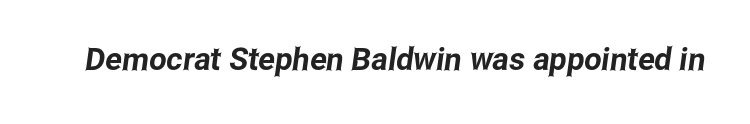
Q: Is the typeface a serif or a sans-serif typeface? A: Sans-serif.
Q: Is the text underlined? A: No.
Q: Is the spacing between letters normal or unusually wide? A: Normal.
Q: Width (condensed, normal, or wide)? A: Condensed.
Q: Stroke contrast? A: Low.
Q: x-height? A: Medium.
Q: Monospaced? A: No.
